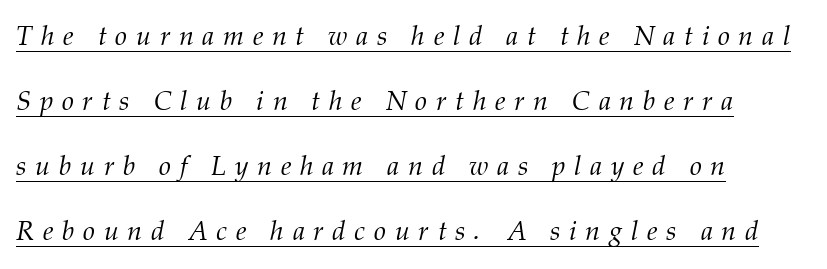
{"italic": "yes", "lean": "right", "slant_degrees": 12, "bold": "no", "underline": "yes", "align": "left", "line_spacing": "loose", "line_spacing_ratio": 2.41, "letter_spacing": "wide", "letter_spacing_em": 0.32, "glyph_px": 27}
